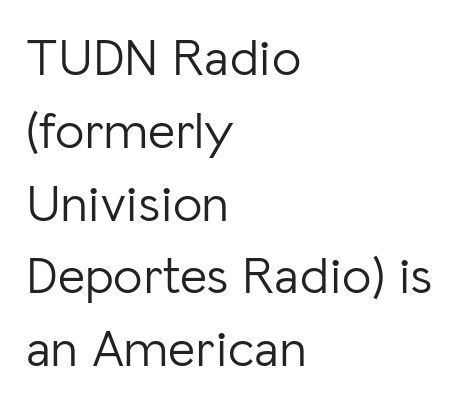
Q: Is the text bold? A: No.
Q: Is the text italic (slanted)? A: No, it is upright.
Q: Is the typeface a serif or a sans-serif typeface? A: Sans-serif.
Q: Is the text underlined? A: No.
Q: How is the paragraph aligned? A: Left-aligned.
Q: Is the spacing between letters normal or unusually wide? A: Normal.
Q: Is the spacing between lines tight, normal or loose? A: Normal.
Q: Width (condensed, normal, or wide)? A: Normal.
Q: Stroke contrast? A: Low.
Q: x-height? A: Medium.
Q: Monospaced? A: No.
